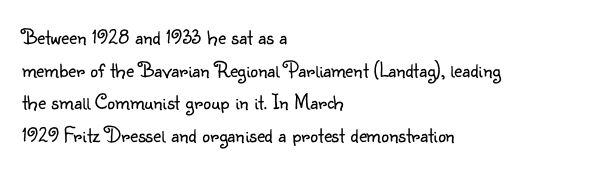
The image shows 22 px text type, upright; set left-aligned, normal line spacing (1.48x), normal letter spacing, not underlined.
